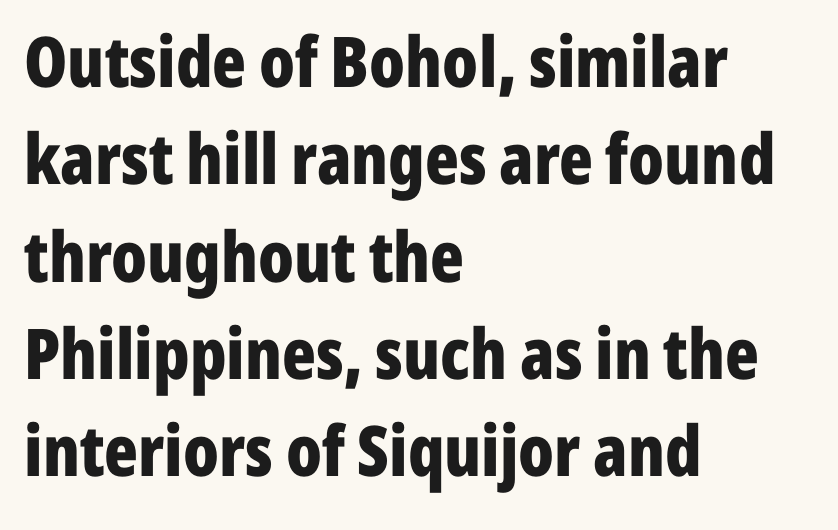
{"serif": "no", "italic": "no", "bold": "yes", "weight": "bold", "width": "condensed", "stroke_contrast": "low", "x_height": "medium", "monospaced": "no", "underline": "no", "align": "left", "line_spacing": "normal", "line_spacing_ratio": 1.39, "letter_spacing": "normal", "letter_spacing_em": 0.0, "glyph_px": 70}
